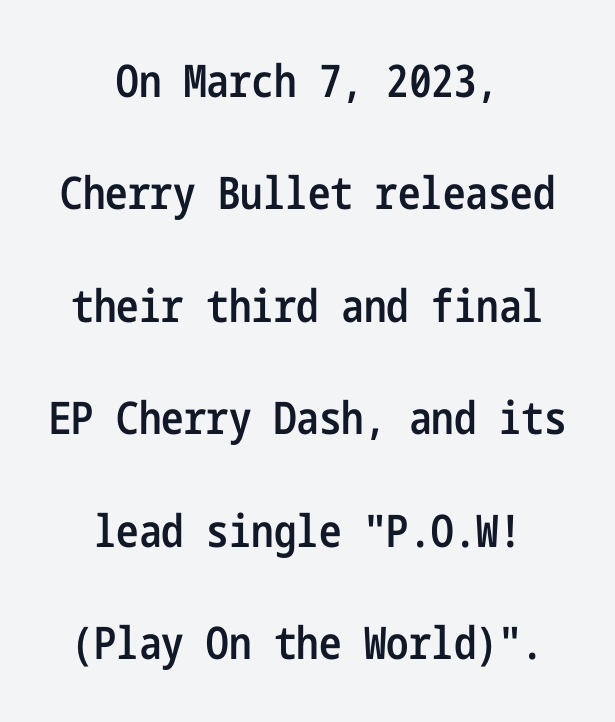
The image shows 45 px semibold, condensed sans-serif type, upright; set centered, loose line spacing (2.5x), normal letter spacing, not underlined; low stroke contrast and a medium x-height.
